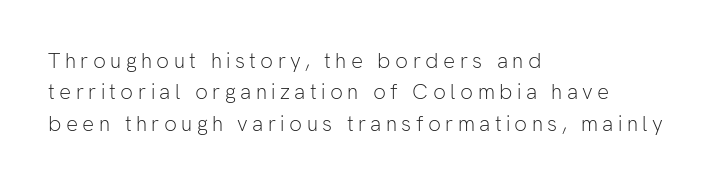
{"italic": "no", "bold": "no", "underline": "no", "align": "left", "line_spacing": "normal", "line_spacing_ratio": 1.5, "letter_spacing": "wide", "letter_spacing_em": 0.21, "glyph_px": 21}
